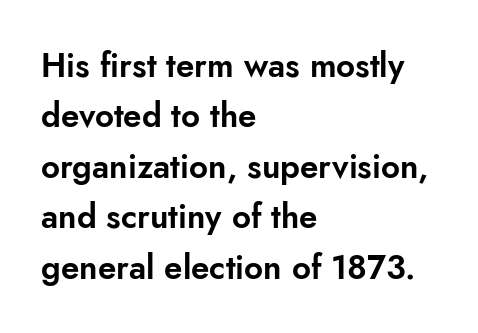
{"serif": "no", "italic": "no", "width": "normal", "stroke_contrast": "low", "x_height": "small", "monospaced": "no", "underline": "no", "align": "left", "line_spacing": "normal", "line_spacing_ratio": 1.53, "letter_spacing": "normal", "letter_spacing_em": 0.0, "glyph_px": 33}
